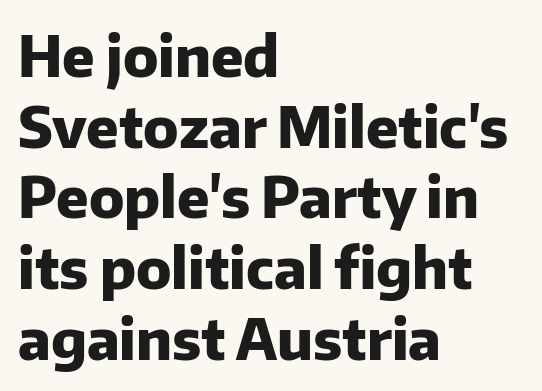
Heft: maximum for text — a bold. Every row of glyphs begins at an identical x-position on the left. This rendering features lettering with no underline. Do the letters lean? They stand straight.
